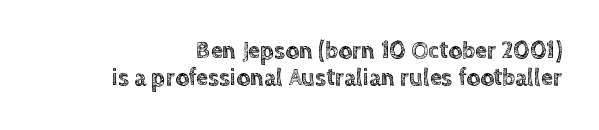
Q: Is the text italic (slanted)? A: No, it is upright.
Q: Is the text underlined? A: No.
Q: How is the paragraph aligned? A: Right-aligned.
Q: Is the spacing between letters normal or unusually wide? A: Normal.
Q: Is the spacing between lines tight, normal or loose? A: Tight.
